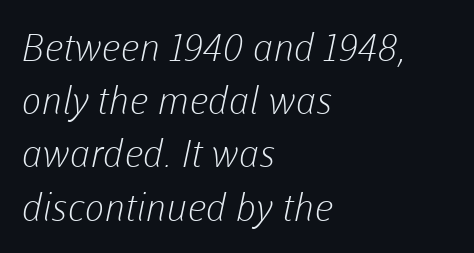
Q: Is the text bold? A: No.
Q: Is the typeface a serif or a sans-serif typeface? A: Sans-serif.
Q: Is the text underlined? A: No.
Q: How is the paragraph aligned? A: Left-aligned.
Q: Is the spacing between letters normal or unusually wide? A: Normal.
Q: Is the spacing between lines tight, normal or loose? A: Normal.
Q: Width (condensed, normal, or wide)? A: Normal.
Q: Stroke contrast? A: Low.
Q: x-height? A: Medium.
Q: Monospaced? A: No.
